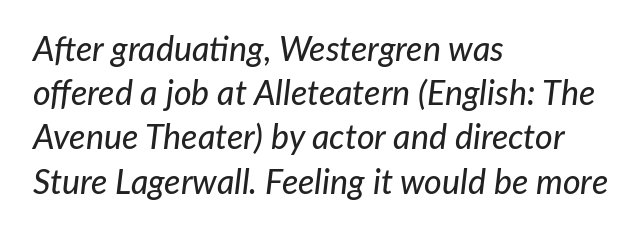
The lines sit at an ordinary, default distance from one another. Lines of text with bare space underneath. How are the letters spaced? Ordinarily, with no added tracking. Italic: yes, the glyphs are oblique. The passage shown is typed in a proportional face where columns would drift.
